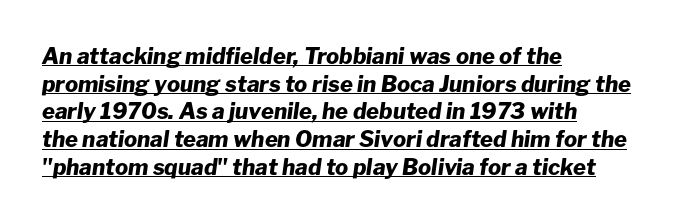
A typesetter would mark this as italic. Its strokes are broad and dark, the hallmark of bold type. The type is set solid horizontally, with unmodified tracking. One glance says typical: line gaps are just what's usual. The rag falls on the right side of this text block. Underline: present.
